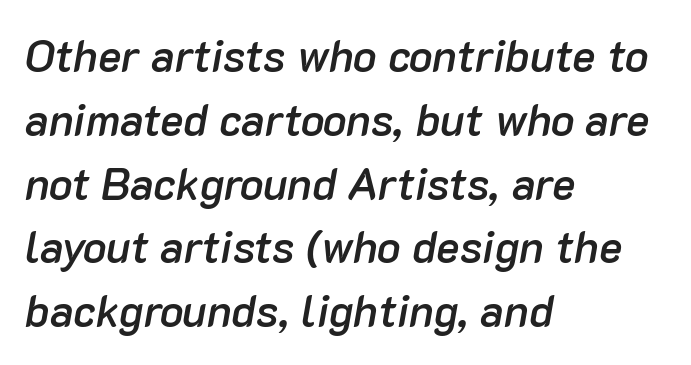
The image shows 44 px semibold type, italic (leaning right); set left-aligned, normal line spacing (1.45x), normal letter spacing, not underlined; low stroke contrast and a medium x-height.
